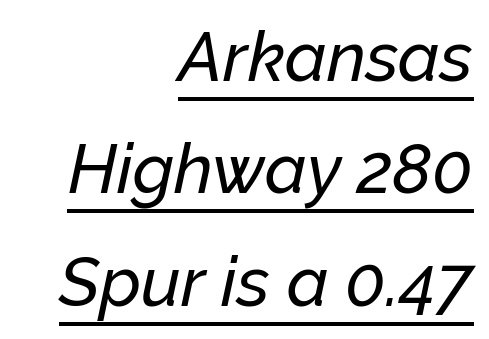
The image shows 69 px text type, italic (leaning right); set right-aligned, normal line spacing (1.63x), normal letter spacing, underlined; low stroke contrast and a medium x-height.
